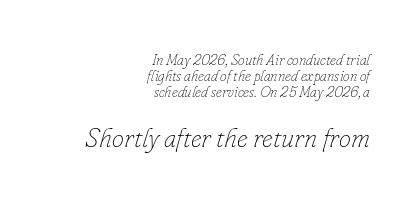
Q: Is the text bold? A: No.
Q: Is the text italic (slanted)? A: Yes, it leans right by about 16 degrees.
Q: Is the text underlined? A: No.
Q: How is the paragraph aligned? A: Right-aligned.
Q: Is the spacing between letters normal or unusually wide? A: Normal.
Q: Is the spacing between lines tight, normal or loose? A: Tight.
Q: Which block of text is set in a larger size, the first (top) or the second (bottom)? A: The second (bottom) one.
